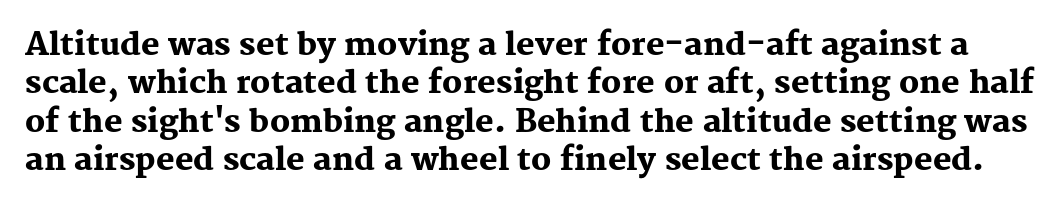
{"serif": "yes", "italic": "no", "bold": "yes", "weight": "heavy", "width": "normal", "stroke_contrast": "medium", "x_height": "medium", "monospaced": "no", "underline": "no", "line_spacing_ratio": 1.24, "letter_spacing": "normal", "letter_spacing_em": 0.0, "glyph_px": 31}
